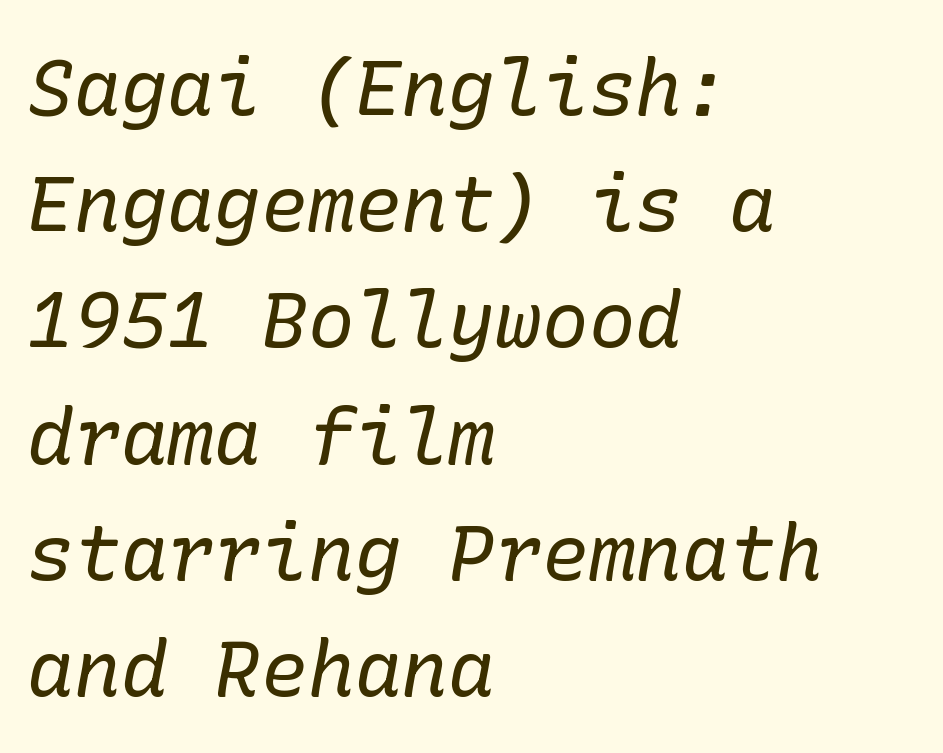
Q: Is the text bold? A: No.
Q: Is the text italic (slanted)? A: Yes, it leans right by about 10 degrees.
Q: Is the typeface a serif or a sans-serif typeface? A: Sans-serif.
Q: Is the text underlined? A: No.
Q: How is the paragraph aligned? A: Left-aligned.
Q: Is the spacing between letters normal or unusually wide? A: Normal.
Q: Is the spacing between lines tight, normal or loose? A: Normal.
Q: Width (condensed, normal, or wide)? A: Normal.
Q: Stroke contrast? A: Low.
Q: x-height? A: Medium.
